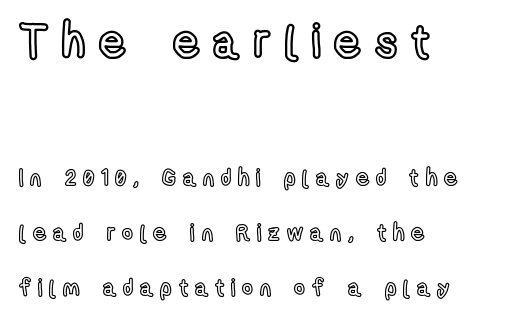
The image shows 46 px condensed type, upright; set left-aligned, loose line spacing (2.39x), unusually wide letter spacing (+0.3 em), not underlined; the first (top) block is 2.0x larger; a medium x-height.
